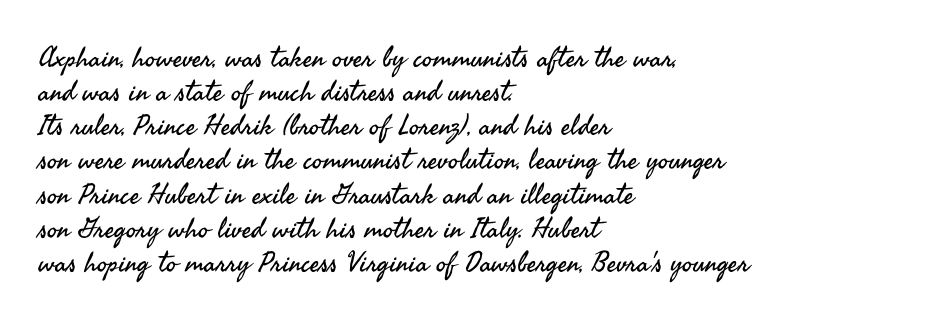
The image shows 28 px regular-weight sans-serif type; set left-aligned, line spacing 1.22x, normal letter spacing, not underlined; medium stroke contrast and a small x-height.
